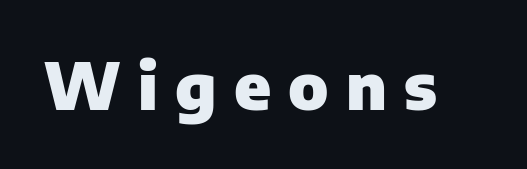
The image shows 64 px heavy sans-serif type, upright; set unusually wide letter spacing (+0.27 em), not underlined; low stroke contrast and a medium x-height.
